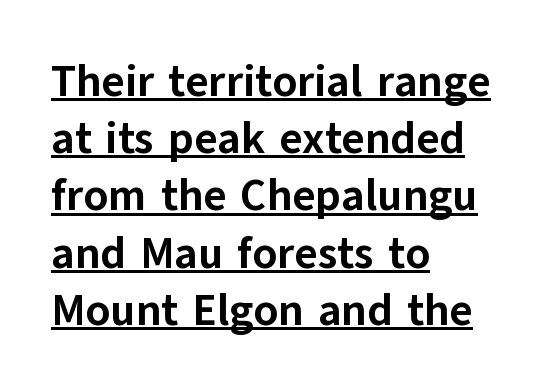
The image shows 44 px bold sans-serif type, upright; set left-aligned, normal line spacing (1.3x), normal letter spacing, underlined; low stroke contrast and a medium x-height.
